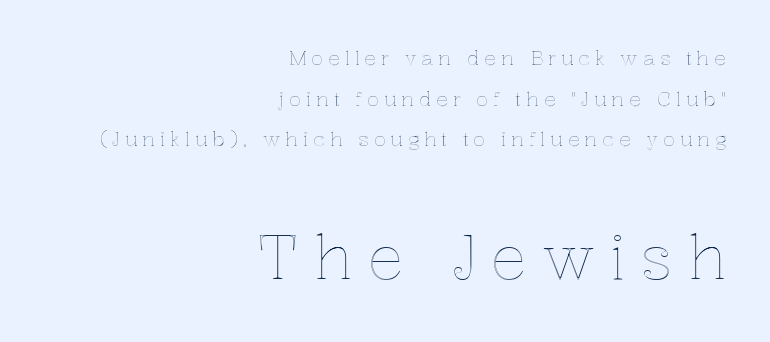
{"italic": "no", "width": "normal", "x_height": "medium", "monospaced": "no", "underline": "no", "align": "right", "line_spacing": "loose", "line_spacing_ratio": 2.03, "letter_spacing": "wide", "letter_spacing_em": 0.24, "larger_block": "second", "size_ratio": 3.05, "glyph_px": 61}
